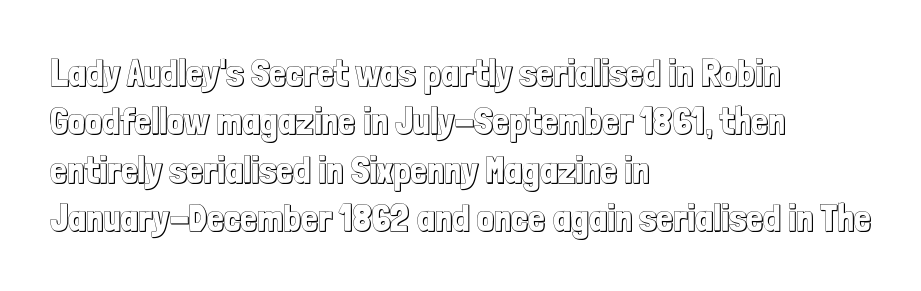
The image shows 38 px condensed type, upright; set left-aligned, normal line spacing (1.27x), normal letter spacing, not underlined; a medium x-height.
